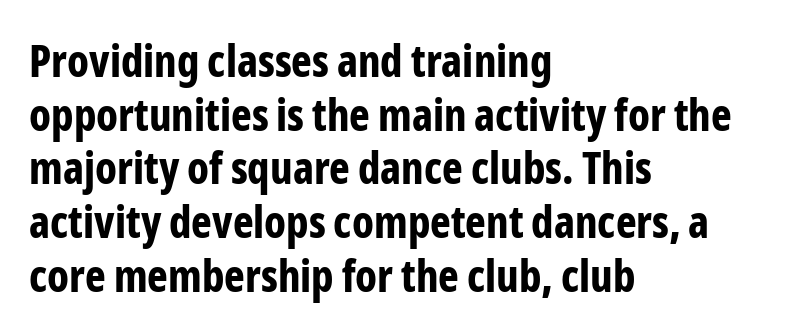
Typeset ragged right — the left edge is the straight one. A full-strength bold gives these letters their thick strokes. A typesetter would label this face a sans. Nope, not italic — everything's standing straight. Spacing between characters is what you'd get straight out of the box. The string is rendered with underlining switched off.
